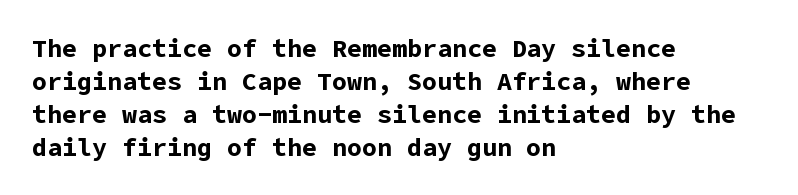
The image shows 25 px bold type, upright; set left-aligned, normal line spacing (1.32x), normal letter spacing, not underlined.
